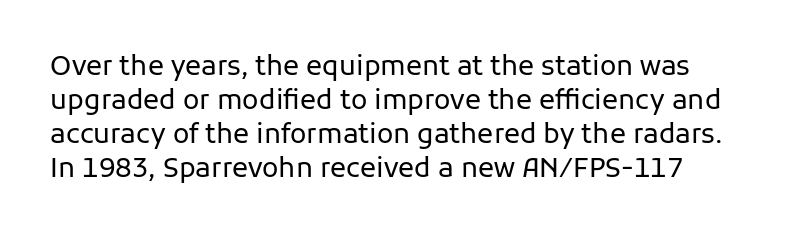
Q: Is the text bold? A: No.
Q: Is the text italic (slanted)? A: No, it is upright.
Q: Is the text underlined? A: No.
Q: Is the spacing between letters normal or unusually wide? A: Normal.
Q: Is the spacing between lines tight, normal or loose? A: Normal.
